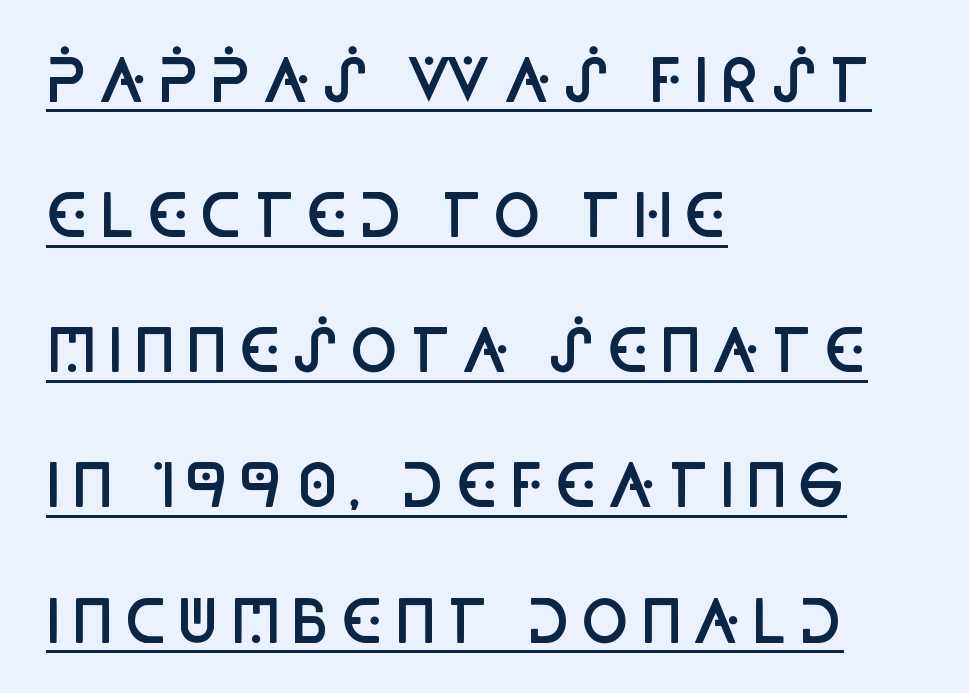
Q: Is the text bold? A: Semi-bold.
Q: Is the text italic (slanted)? A: No, it is upright.
Q: Is the typeface a serif or a sans-serif typeface? A: Sans-serif.
Q: Is the text underlined? A: Yes.
Q: How is the paragraph aligned? A: Left-aligned.
Q: Is the spacing between lines tight, normal or loose? A: Loose.
Q: Width (condensed, normal, or wide)? A: Condensed.
Q: Stroke contrast? A: Low.
Q: x-height? A: Large.
Q: Monospaced? A: No.
